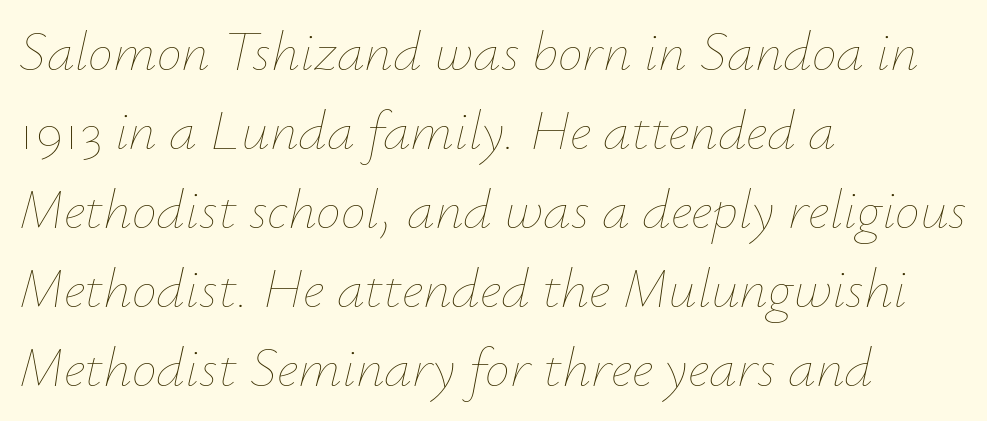
Q: Is the text bold? A: No.
Q: Is the text italic (slanted)? A: Yes, it leans right by about 12 degrees.
Q: Is the text underlined? A: No.
Q: How is the paragraph aligned? A: Left-aligned.
Q: Is the spacing between letters normal or unusually wide? A: Normal.
Q: Is the spacing between lines tight, normal or loose? A: Normal.
Q: Width (condensed, normal, or wide)? A: Normal.
Q: Stroke contrast? A: Low.
Q: x-height? A: Small.
Q: Monospaced? A: No.
